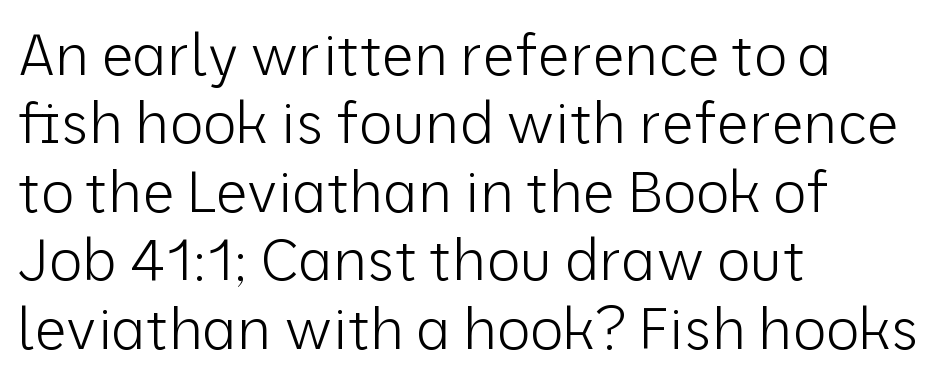
Q: Is the text bold? A: No.
Q: Is the text italic (slanted)? A: No, it is upright.
Q: Is the typeface a serif or a sans-serif typeface? A: Sans-serif.
Q: Is the text underlined? A: No.
Q: How is the paragraph aligned? A: Left-aligned.
Q: Is the spacing between letters normal or unusually wide? A: Normal.
Q: Width (condensed, normal, or wide)? A: Normal.
Q: Stroke contrast? A: Low.
Q: x-height? A: Medium.
Q: Monospaced? A: No.
